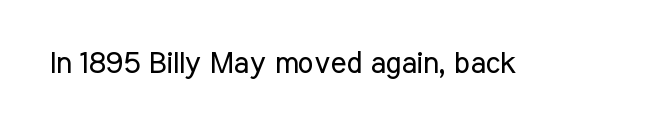
{"serif": "no", "italic": "no", "bold": "no", "weight": "regular", "width": "condensed", "stroke_contrast": "low", "x_height": "medium", "monospaced": "no", "underline": "no", "letter_spacing": "normal", "letter_spacing_em": 0.0, "glyph_px": 30}
